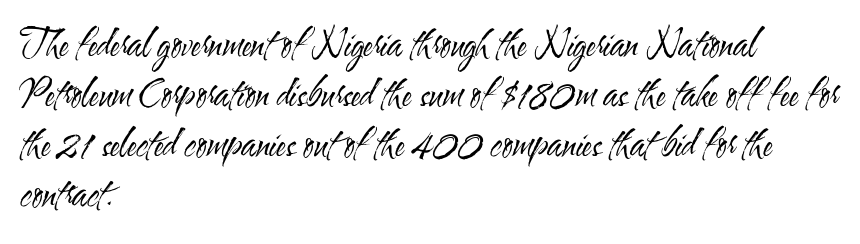
{"serif": "no", "bold": "no", "weight": "regular", "width": "condensed", "stroke_contrast": "medium", "x_height": "small", "monospaced": "no", "underline": "no", "align": "left", "line_spacing": "normal", "line_spacing_ratio": 1.39, "letter_spacing": "normal", "letter_spacing_em": 0.0, "glyph_px": 36}
